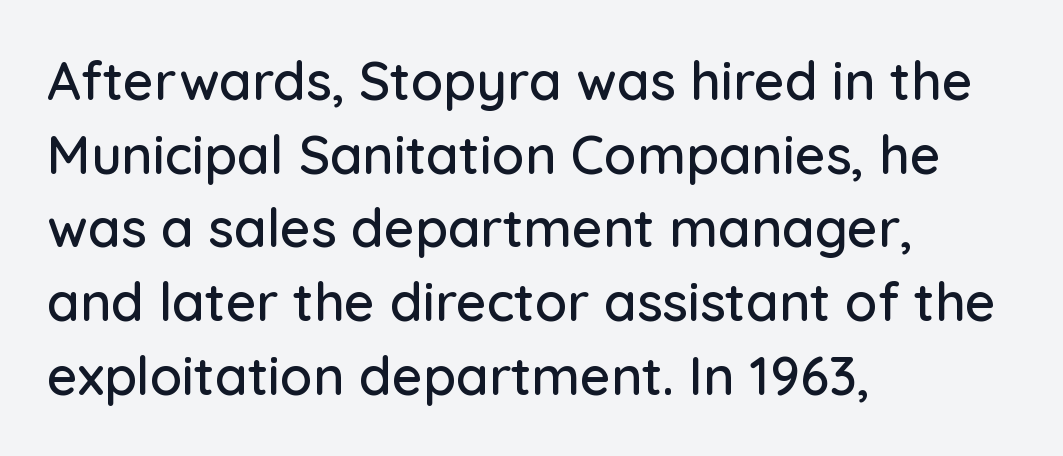
Upright lettering throughout. Check the space under the baseline: it is left empty. Type style note: lacks serifs. Think of a printed novel: that variable character pitch is what you see here. The space between consecutive lines is moderate. Students, note that the glyphs here touch the page at normal intervals.
